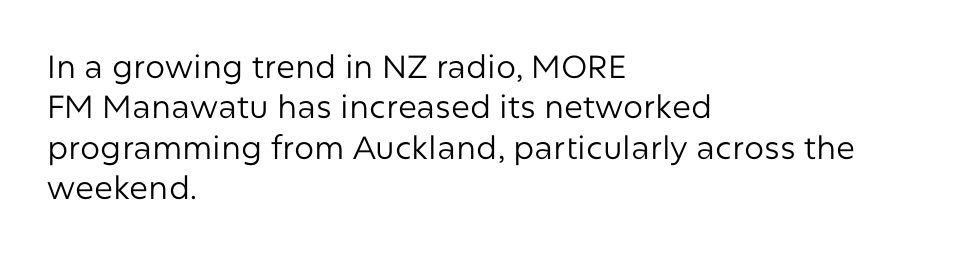
Q: Is the text bold? A: No.
Q: Is the text italic (slanted)? A: No, it is upright.
Q: Is the typeface a serif or a sans-serif typeface? A: Sans-serif.
Q: Is the text underlined? A: No.
Q: How is the paragraph aligned? A: Left-aligned.
Q: Is the spacing between letters normal or unusually wide? A: Normal.
Q: Is the spacing between lines tight, normal or loose? A: Normal.
Q: Width (condensed, normal, or wide)? A: Normal.
Q: Stroke contrast? A: Low.
Q: x-height? A: Medium.
Q: Monospaced? A: No.
